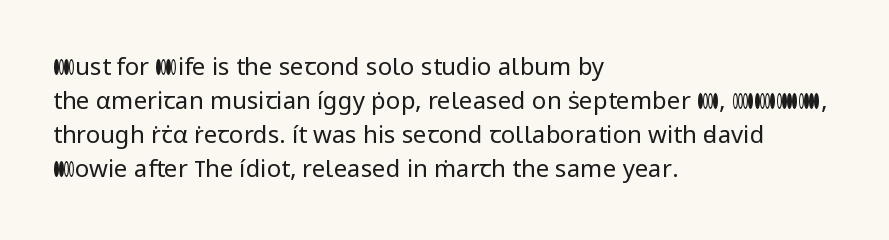
Decoration check: the copy has no underline. Teacher's note: observe the even left margin — that is flush-left alignment. Interline gaps are of average width in this sample. No chunkiness to these letters — they're not bold. These lines were composed using upright roman letters.
